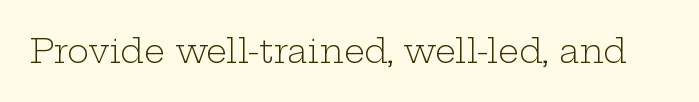
{"serif": "yes", "italic": "no", "bold": "no", "weight": "light", "width": "wide", "stroke_contrast": "low", "x_height": "medium", "monospaced": "no", "underline": "no", "letter_spacing": "normal", "letter_spacing_em": 0.0, "glyph_px": 33}
